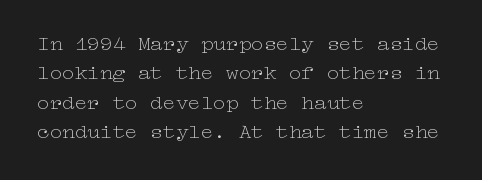
Q: Is the text bold? A: No.
Q: Is the text italic (slanted)? A: No, it is upright.
Q: Is the text underlined? A: No.
Q: How is the paragraph aligned? A: Left-aligned.
Q: Is the spacing between letters normal or unusually wide? A: Normal.
Q: Is the spacing between lines tight, normal or loose? A: Normal.
